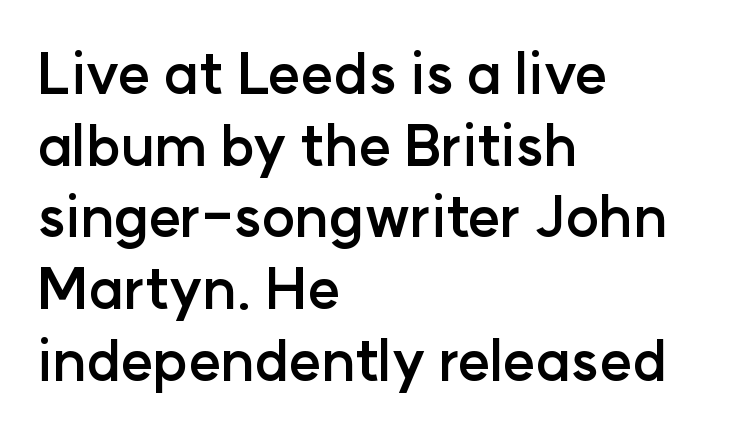
The typography opts for an upright posture over an oblique one. The passage shown has conventional tracking throughout. Visually the block forms a straight wall on the left and a jagged coastline on the right. Compared with an ordinary text face, these strokes are far heavier — a full bold. A typesetter would label this face a sans.
